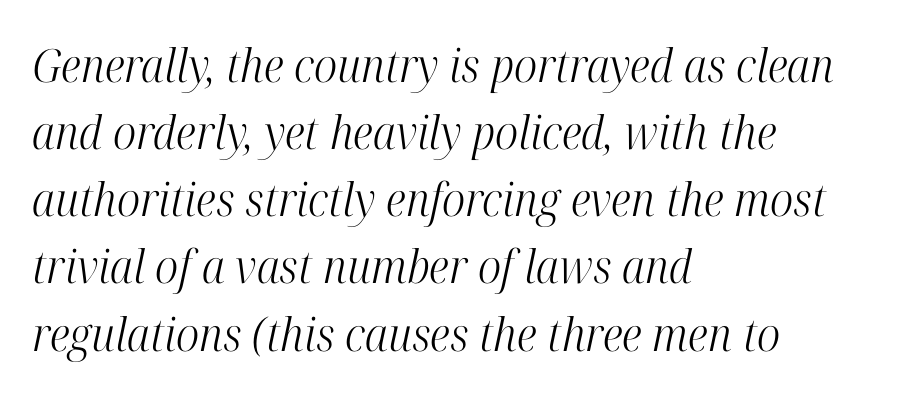
Regular leading. Proportional: the letters do not fall into vertical columns. There's an unmistakable incline to the writing here. Descenders hang freely into open space. Check where the strokes stop: tiny serifs finish them off. Notice how the passage keeps a crisp vertical edge on the left only.
